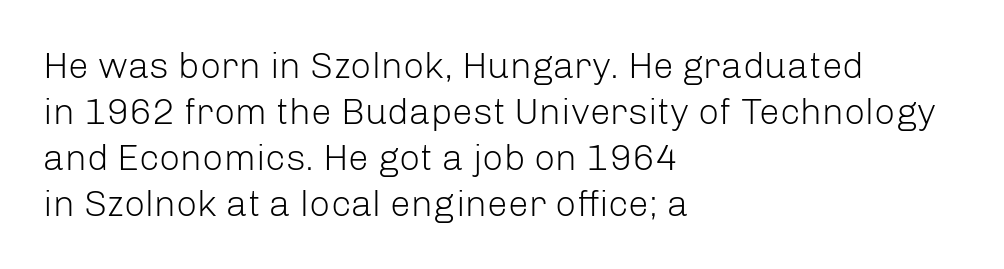
Q: Is the text bold? A: No.
Q: Is the text italic (slanted)? A: No, it is upright.
Q: Is the typeface a serif or a sans-serif typeface? A: Sans-serif.
Q: Is the text underlined? A: No.
Q: How is the paragraph aligned? A: Left-aligned.
Q: Is the spacing between letters normal or unusually wide? A: Normal.
Q: Width (condensed, normal, or wide)? A: Normal.
Q: Stroke contrast? A: Low.
Q: x-height? A: Medium.
Q: Monospaced? A: No.
